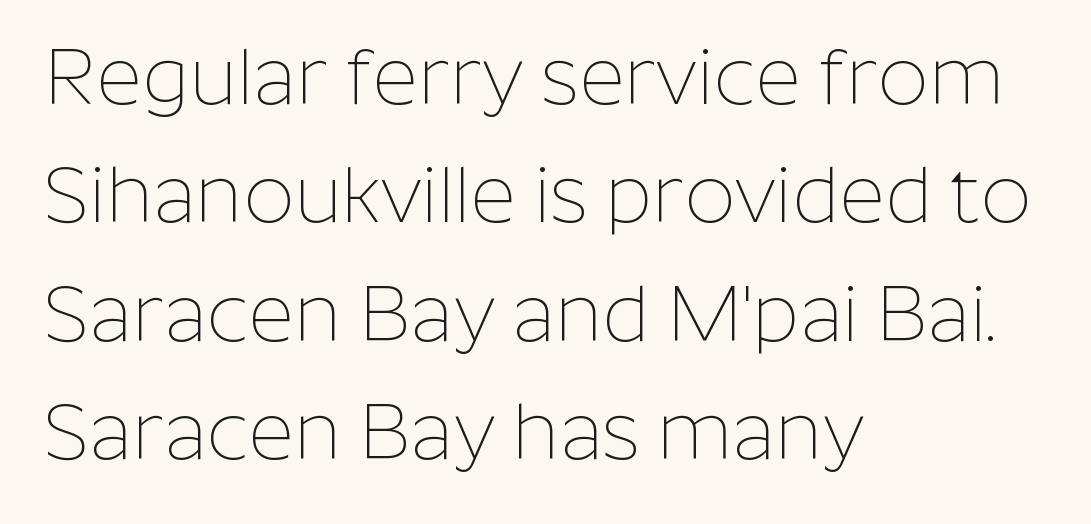
Q: Is the text bold? A: No.
Q: Is the text italic (slanted)? A: No, it is upright.
Q: Is the typeface a serif or a sans-serif typeface? A: Sans-serif.
Q: Is the text underlined? A: No.
Q: How is the paragraph aligned? A: Left-aligned.
Q: Is the spacing between letters normal or unusually wide? A: Normal.
Q: Is the spacing between lines tight, normal or loose? A: Normal.
Q: Width (condensed, normal, or wide)? A: Normal.
Q: Stroke contrast? A: Low.
Q: x-height? A: Medium.
Q: Monospaced? A: No.
